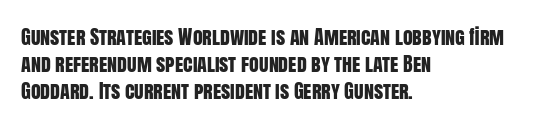
Q: Is the text italic (slanted)? A: No, it is upright.
Q: Is the text underlined? A: No.
Q: How is the paragraph aligned? A: Left-aligned.
Q: Is the spacing between letters normal or unusually wide? A: Normal.
Q: Is the spacing between lines tight, normal or loose? A: Normal.
